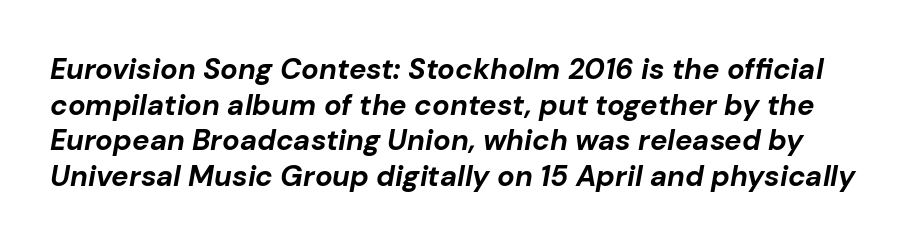
Q: Is the text bold? A: Yes.
Q: Is the text italic (slanted)? A: Yes, it leans right by about 10 degrees.
Q: Is the text underlined? A: No.
Q: Is the spacing between letters normal or unusually wide? A: Normal.
Q: Width (condensed, normal, or wide)? A: Normal.
Q: Stroke contrast? A: Low.
Q: x-height? A: Medium.
Q: Monospaced? A: No.
